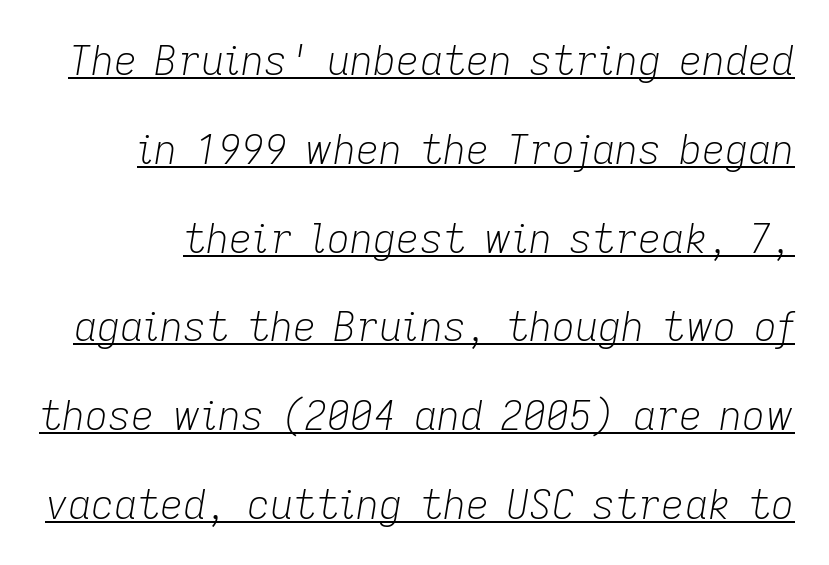
{"italic": "yes", "lean": "right", "slant_degrees": 9, "bold": "no", "weight": "light", "width": "normal", "stroke_contrast": "low", "x_height": "medium", "monospaced": "no", "underline": "yes", "line_spacing": "loose", "line_spacing_ratio": 2.22, "letter_spacing": "normal", "letter_spacing_em": 0.0, "glyph_px": 40}
